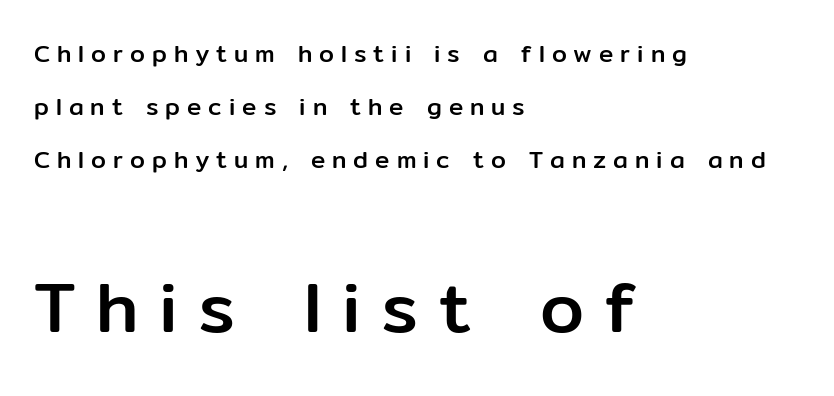
A great deal of white space separates one row of letters from the next. Proportional: the letters do not fall into vertical columns. Caption: upper text group reduced, lower text group enlarged. Nope, no serifs anywhere on these letters. The typesetter chose a ragged-right arrangement here. Has an underline been added? It has not.
